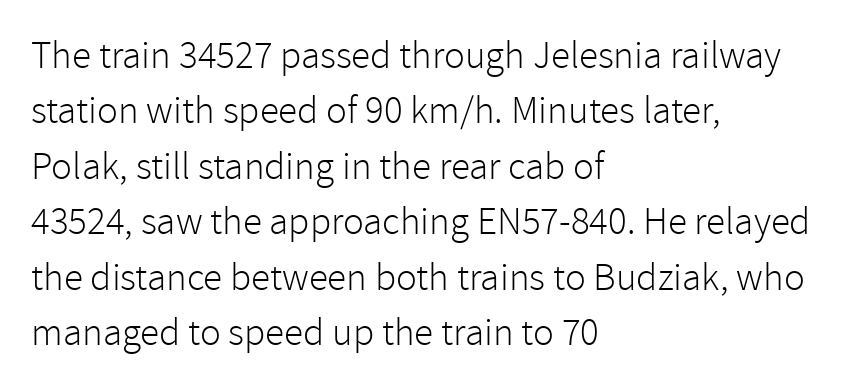
The image shows 39 px light sans-serif type, upright; set left-aligned, normal line spacing (1.42x), normal letter spacing, not underlined; low stroke contrast and a medium x-height.
